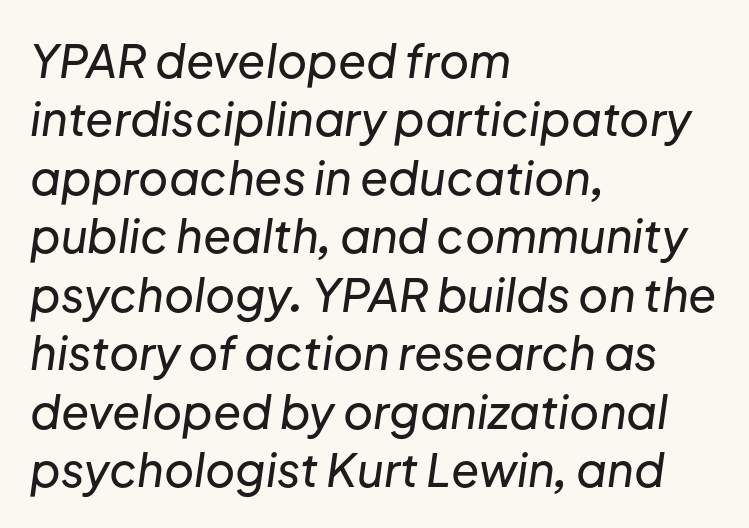
Varying glyph widths throughout — classic text-font behaviour. The typesetter chose a ragged-right arrangement here. A normal amount of white space separates one row of letters from the next. Italic? Definitely — the glyphs are oblique. Underline: absent. In terms of letterspacing, this is plain default setting.
